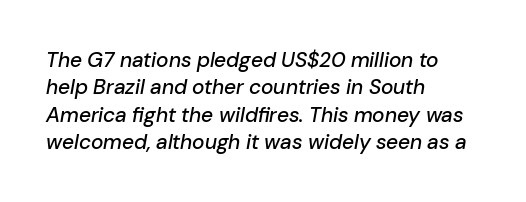
Letters rest on an invisible, unmarked baseline. Observe the ordinary spacing: letters are neighbours, not strangers. In terms of leading, this rendering sits right in the middle. These lines were composed using italics. Leftover space on each line is placed entirely after the last word.
